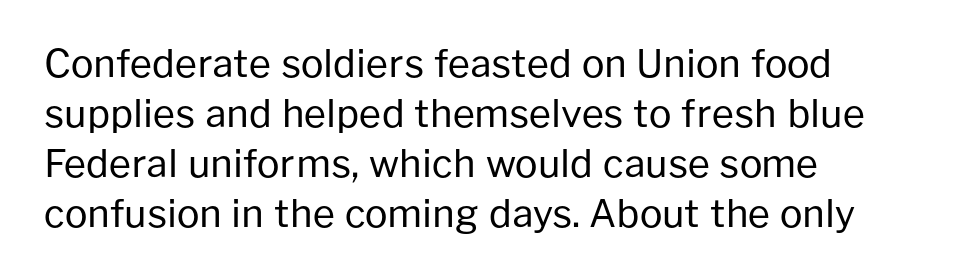
The image shows 38 px regular-weight sans-serif type, upright; set left-aligned, normal line spacing (1.32x), normal letter spacing, not underlined; low stroke contrast and a medium x-height.
